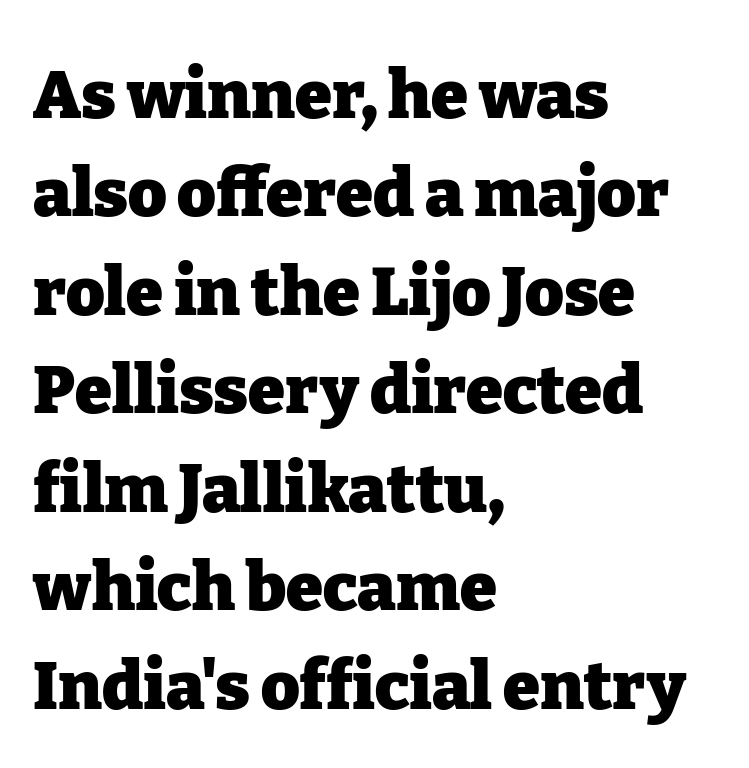
{"serif": "yes", "italic": "no", "bold": "yes", "weight": "heavy", "width": "normal", "stroke_contrast": "low", "x_height": "medium", "monospaced": "no", "underline": "no", "align": "left", "line_spacing": "normal", "line_spacing_ratio": 1.47, "letter_spacing": "normal", "letter_spacing_em": 0.0, "glyph_px": 67}
